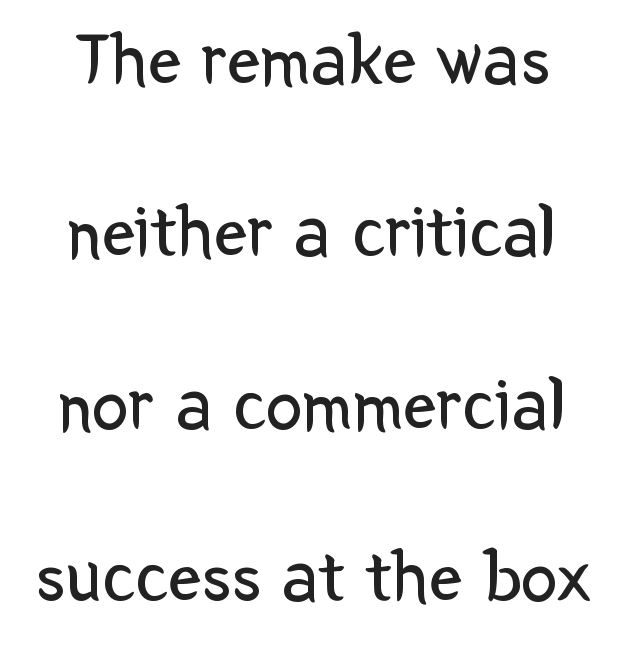
Has an underline been added? It has not. Check where the strokes stop: nothing finishes them off — pure sans. Think standard paragraph weight, or any step lighter than that. This sample has the flowing, uneven cadence of proportional lettering. One-word summary of the alignment: center.
